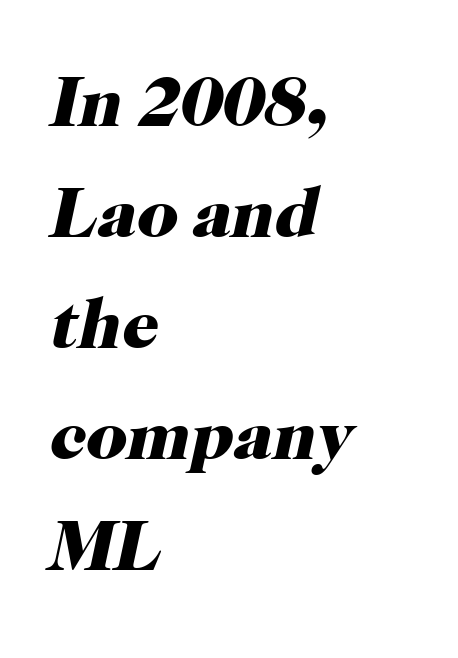
Q: Is the text bold? A: Yes.
Q: Is the text italic (slanted)? A: Yes, it leans right by about 12 degrees.
Q: Is the typeface a serif or a sans-serif typeface? A: Serif.
Q: Is the text underlined? A: No.
Q: How is the paragraph aligned? A: Left-aligned.
Q: Is the spacing between letters normal or unusually wide? A: Normal.
Q: Is the spacing between lines tight, normal or loose? A: Normal.
Q: Width (condensed, normal, or wide)? A: Normal.
Q: Stroke contrast? A: High.
Q: x-height? A: Medium.
Q: Monospaced? A: No.
